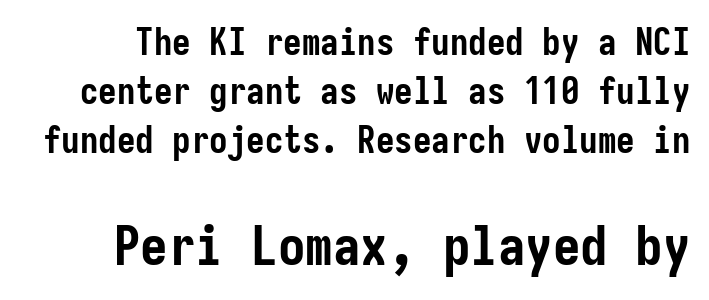
The letters stand upright; this is a roman face. The face used here is a sans, in the tradition of grotesques and geometrics. Only glyphs here, with clear space below each row. The passage shown has conventional tracking throughout. Look at the glyph heights: the lower group is clearly the bigger setting. A typesetter would call this leading conventional body-copy spacing.
